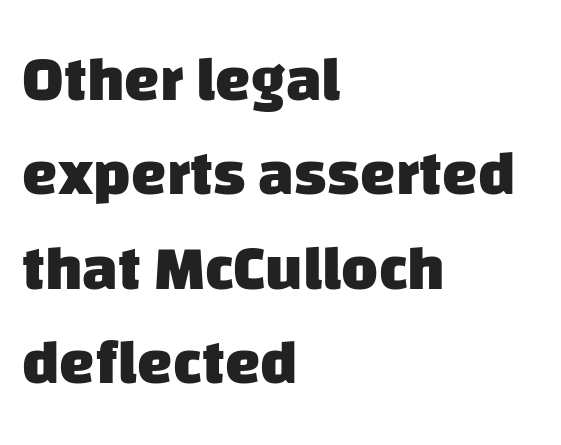
Q: Is the text bold? A: Yes.
Q: Is the typeface a serif or a sans-serif typeface? A: Sans-serif.
Q: Is the text underlined? A: No.
Q: How is the paragraph aligned? A: Left-aligned.
Q: Is the spacing between letters normal or unusually wide? A: Normal.
Q: Is the spacing between lines tight, normal or loose? A: Normal.
Q: Width (condensed, normal, or wide)? A: Normal.
Q: Stroke contrast? A: Low.
Q: x-height? A: Large.
Q: Monospaced? A: No.
